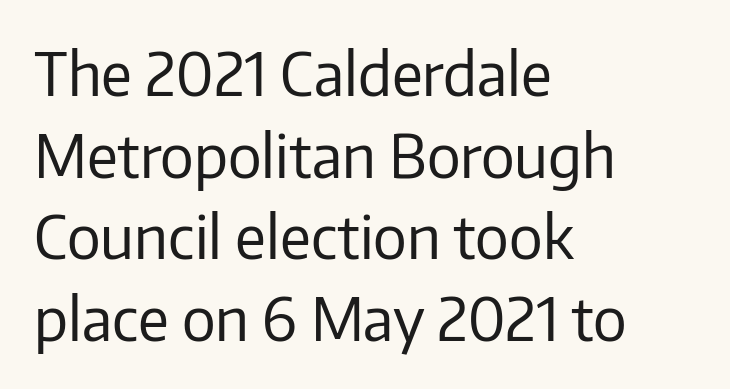
Q: Is the text bold? A: No.
Q: Is the text italic (slanted)? A: No, it is upright.
Q: Is the typeface a serif or a sans-serif typeface? A: Sans-serif.
Q: Is the text underlined? A: No.
Q: How is the paragraph aligned? A: Left-aligned.
Q: Is the spacing between letters normal or unusually wide? A: Normal.
Q: Is the spacing between lines tight, normal or loose? A: Normal.
Q: Width (condensed, normal, or wide)? A: Normal.
Q: Stroke contrast? A: Low.
Q: x-height? A: Medium.
Q: Monospaced? A: No.
